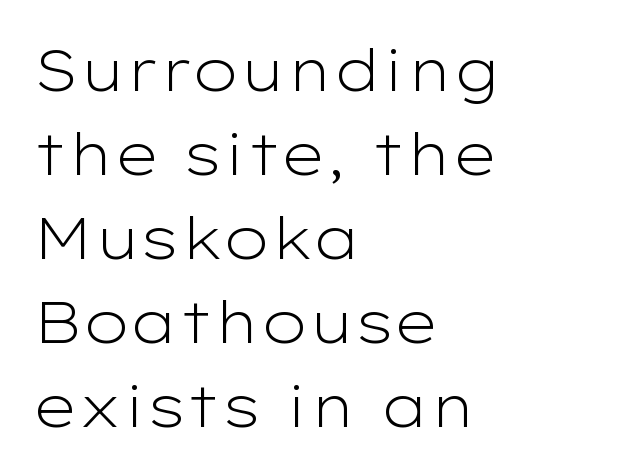
Q: Is the text bold? A: No.
Q: Is the text italic (slanted)? A: No, it is upright.
Q: Is the typeface a serif or a sans-serif typeface? A: Sans-serif.
Q: Is the text underlined? A: No.
Q: How is the paragraph aligned? A: Left-aligned.
Q: Is the spacing between letters normal or unusually wide? A: Normal.
Q: Is the spacing between lines tight, normal or loose? A: Normal.
Q: Width (condensed, normal, or wide)? A: Wide.
Q: Stroke contrast? A: Low.
Q: x-height? A: Medium.
Q: Monospaced? A: No.
